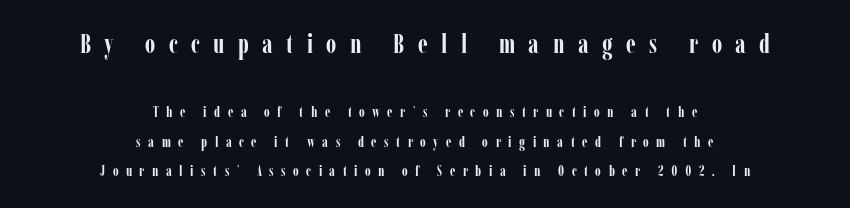
Q: Is the text bold? A: Yes.
Q: Is the text italic (slanted)? A: No, it is upright.
Q: Is the text underlined? A: No.
Q: How is the paragraph aligned? A: Centered.
Q: Is the spacing between letters normal or unusually wide? A: Unusually wide.
Q: Is the spacing between lines tight, normal or loose? A: Loose.
Q: Which block of text is set in a larger size, the first (top) or the second (bottom)? A: The first (top) one.
